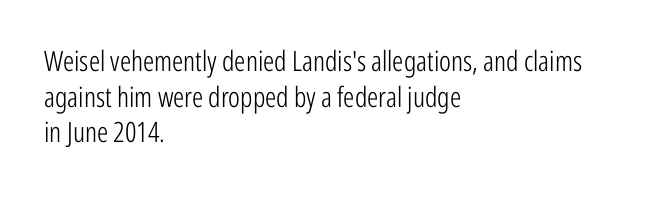
Q: Is the text bold? A: No.
Q: Is the text italic (slanted)? A: No, it is upright.
Q: Is the typeface a serif or a sans-serif typeface? A: Sans-serif.
Q: Is the text underlined? A: No.
Q: How is the paragraph aligned? A: Left-aligned.
Q: Is the spacing between letters normal or unusually wide? A: Normal.
Q: Is the spacing between lines tight, normal or loose? A: Normal.
Q: Width (condensed, normal, or wide)? A: Condensed.
Q: Stroke contrast? A: Low.
Q: x-height? A: Medium.
Q: Monospaced? A: No.
